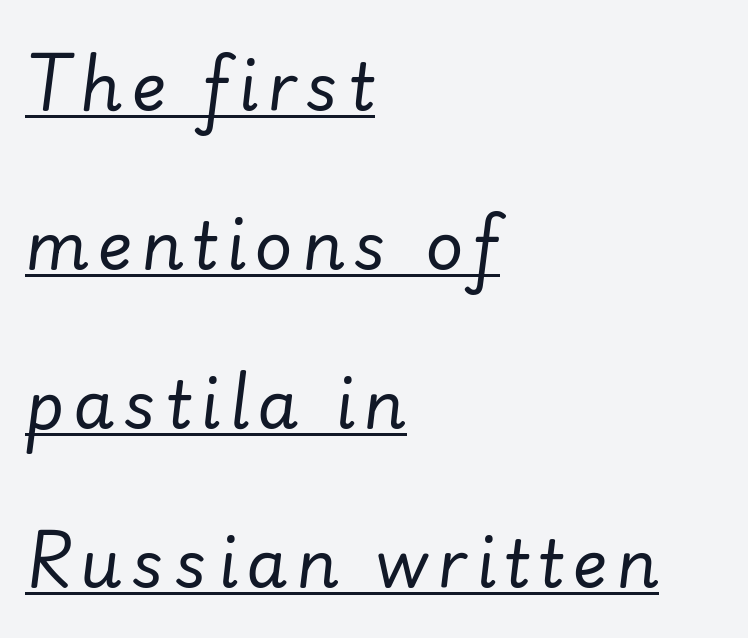
Q: Is the text bold? A: No.
Q: Is the text italic (slanted)? A: Yes, it leans right by about 7 degrees.
Q: Is the text underlined? A: Yes.
Q: How is the paragraph aligned? A: Left-aligned.
Q: Is the spacing between lines tight, normal or loose? A: Loose.
Q: Width (condensed, normal, or wide)? A: Normal.
Q: Stroke contrast? A: Low.
Q: x-height? A: Small.
Q: Monospaced? A: No.
